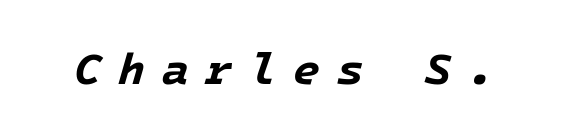
The letters are slanted; this is an italic face. Loose tracking; the words dissolve into strings of separated letters. Look at the stroke-to-counter ratio: heavy, a bold. This rendering features lettering with no underline.
